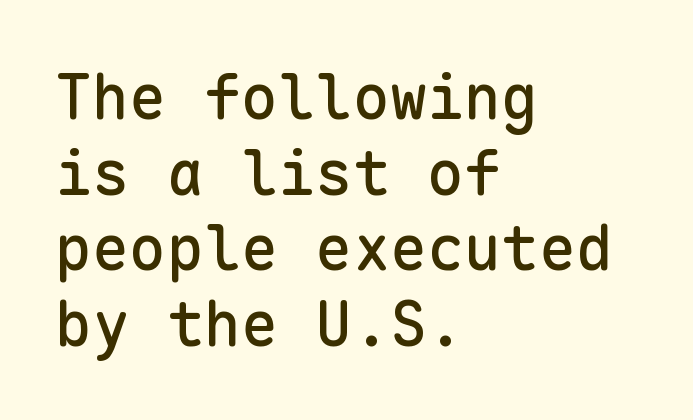
Compared with a centered layout, this one pins lines to the left instead. Students, note that the glyphs here touch the page at normal intervals. The typeface chosen for these lines omits serifs. Quick note: not italic, upright. Clear beneath every line of the passage. Monospaced: the letters line up in strict vertical columns.
